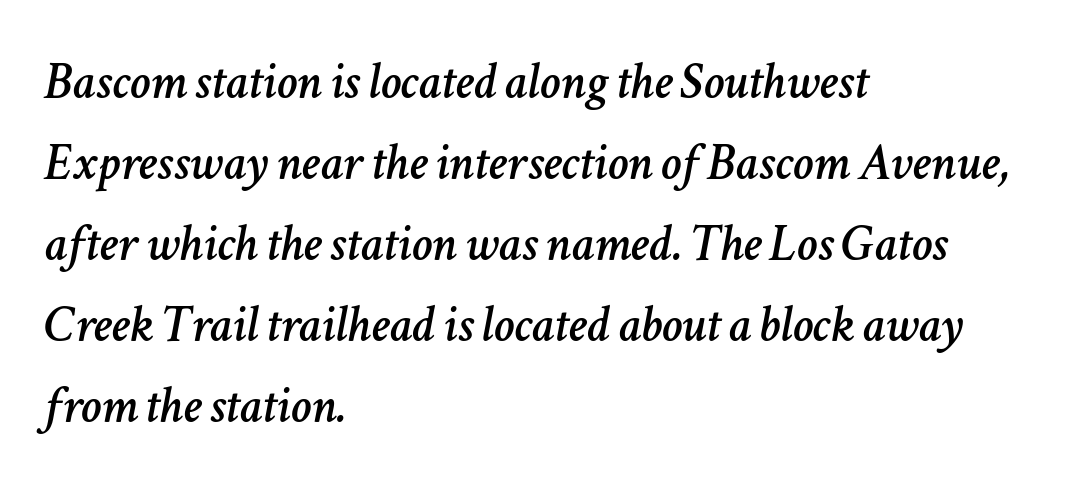
Left-aligned paragraph, ragged on the right. You could not count columns in this text — the font is proportionally spaced. Nothing unusual about the tracking: characters are spaced as the font intends. If you measured baseline to baseline, you'd find a middling distance. Rule under the text: the space is simply empty. The whole block is typeset with a tilt.
